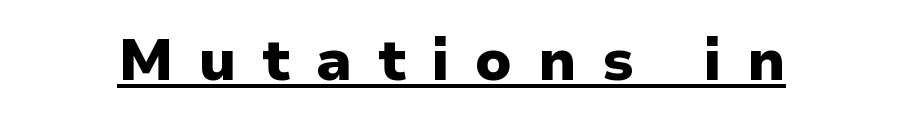
{"serif": "no", "italic": "no", "bold": "yes", "weight": "heavy", "width": "normal", "stroke_contrast": "low", "x_height": "medium", "monospaced": "no", "underline": "yes", "letter_spacing": "wide", "letter_spacing_em": 0.44, "glyph_px": 58}
